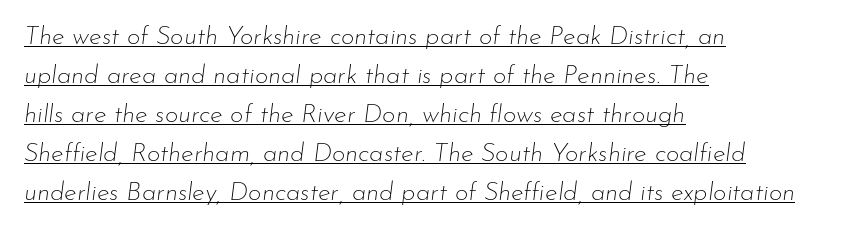
Q: Is the text bold? A: No.
Q: Is the text italic (slanted)? A: Yes, it leans right by about 7 degrees.
Q: Is the text underlined? A: Yes.
Q: How is the paragraph aligned? A: Left-aligned.
Q: Is the spacing between letters normal or unusually wide? A: Normal.
Q: Is the spacing between lines tight, normal or loose? A: Normal.
